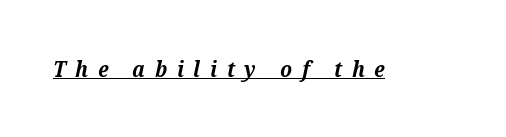
The image shows 22 px bold type, italic (leaning right); set unusually wide letter spacing (+0.44 em), underlined.
